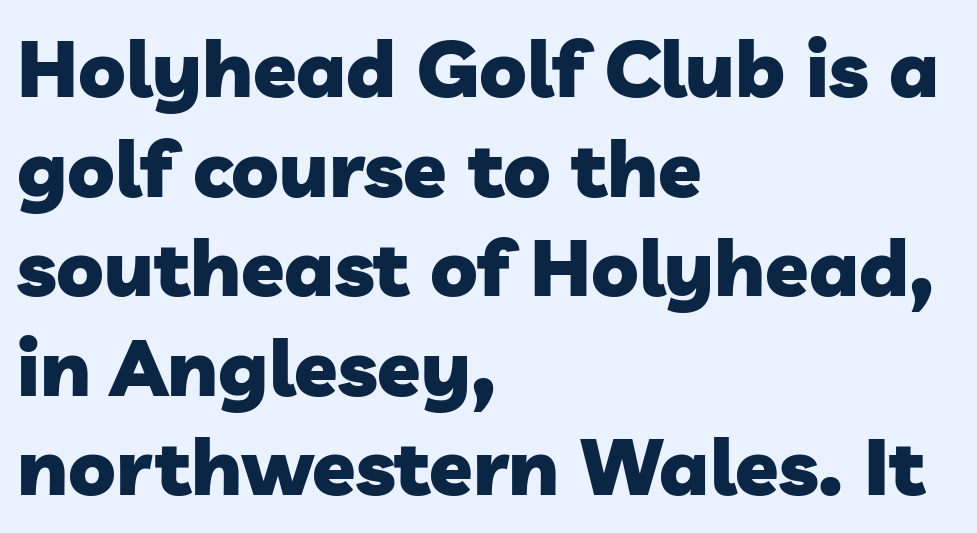
{"serif": "no", "bold": "yes", "weight": "heavy", "width": "normal", "stroke_contrast": "low", "x_height": "medium", "monospaced": "no", "underline": "no", "align": "left", "line_spacing": "normal", "line_spacing_ratio": 1.26, "letter_spacing": "normal", "letter_spacing_em": 0.0, "glyph_px": 79}
